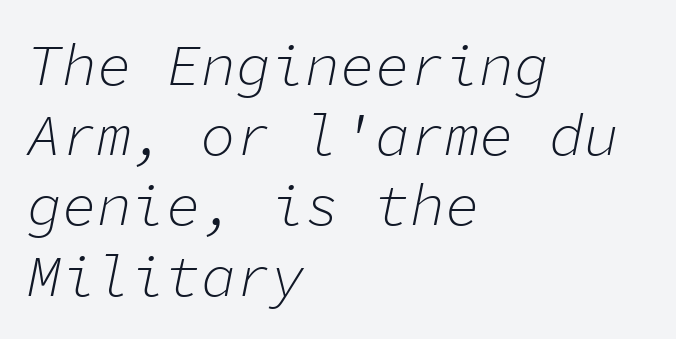
{"italic": "yes", "lean": "right", "slant_degrees": 11, "bold": "no", "weight": "light", "width": "normal", "stroke_contrast": "low", "x_height": "medium", "monospaced": "yes", "underline": "no", "align": "left", "line_spacing_ratio": 1.21, "letter_spacing": "normal", "letter_spacing_em": 0.0, "glyph_px": 58}
